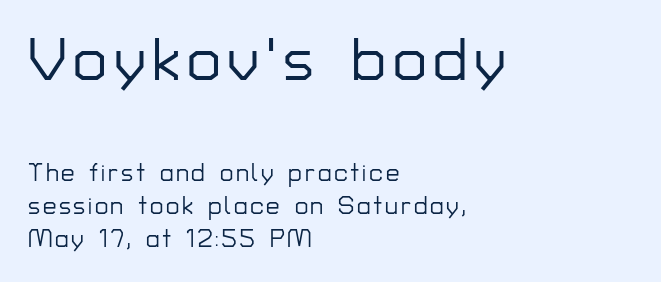
{"serif": "no", "italic": "no", "width": "normal", "stroke_contrast": "low", "x_height": "medium", "monospaced": "no", "underline": "no", "align": "left", "line_spacing": "normal", "line_spacing_ratio": 1.37, "larger_block": "first", "size_ratio": 2.54, "glyph_px": 61}
